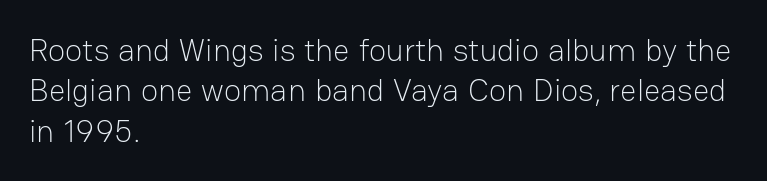
Q: Is the text bold? A: No.
Q: Is the text italic (slanted)? A: No, it is upright.
Q: Is the typeface a serif or a sans-serif typeface? A: Sans-serif.
Q: Is the text underlined? A: No.
Q: How is the paragraph aligned? A: Left-aligned.
Q: Is the spacing between letters normal or unusually wide? A: Normal.
Q: Is the spacing between lines tight, normal or loose? A: Normal.
Q: Width (condensed, normal, or wide)? A: Normal.
Q: Stroke contrast? A: Low.
Q: x-height? A: Medium.
Q: Monospaced? A: No.
